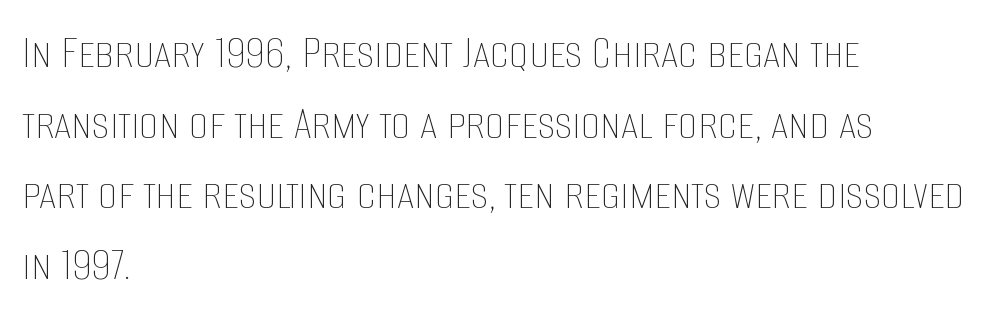
{"italic": "no", "bold": "no", "weight": "thin", "width": "condensed", "stroke_contrast": "low", "x_height": "large", "monospaced": "no", "underline": "no", "align": "left", "line_spacing": "normal", "line_spacing_ratio": 1.44, "letter_spacing": "normal", "letter_spacing_em": 0.0, "glyph_px": 49}
